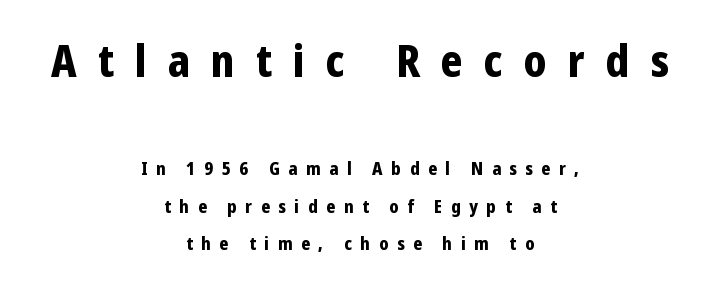
{"serif": "no", "italic": "no", "bold": "yes", "weight": "bold", "width": "condensed", "stroke_contrast": "low", "x_height": "medium", "monospaced": "no", "underline": "no", "align": "center", "line_spacing": "loose", "line_spacing_ratio": 2.07, "letter_spacing": "wide", "letter_spacing_em": 0.48, "larger_block": "first", "size_ratio": 2.44, "glyph_px": 44}
